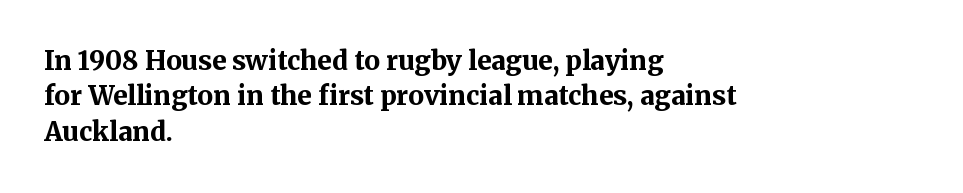
Normally led — the rows are evenly, conventionally spaced. A roman cut, with each character standing at attention. The gaps between neighbouring characters are ordinary and unremarkable. The words here are not underlined. Left-aligned paragraph, ragged on the right. The typesetting leans heavy: a genuine bold.
